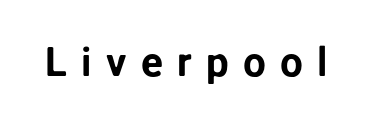
Just letters on the line, the space beneath them empty. This sample uses a sans-serif face. Short note: letters widely spaced. Posture: vertical. These lines are rendered in a variable-pitch font.
